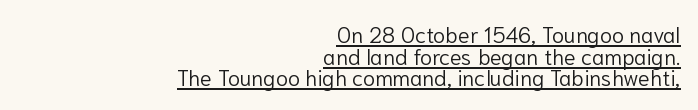
The space between consecutive lines is stingy. Does the copy run flush right? Yes — the right margin is perfectly even. Posture: vertical. Glyph-to-glyph distance matches everyday printed text. What decoration does the sample have? An underline.
